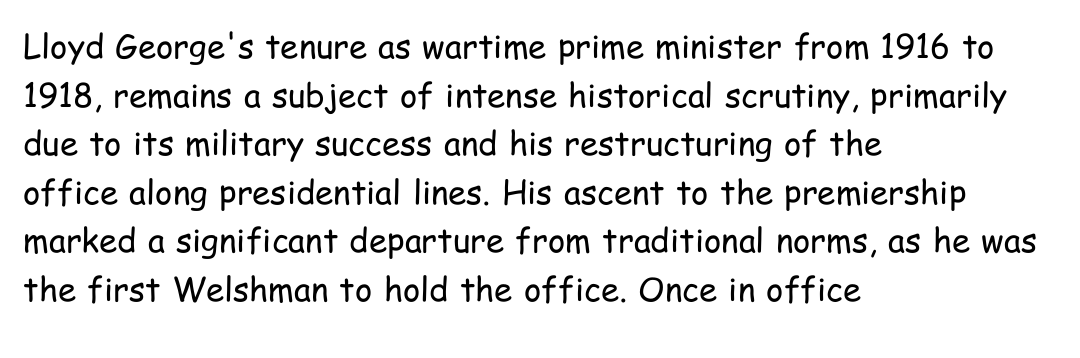
The image shows 33 px regular-weight, condensed sans-serif type, upright; set left-aligned, normal line spacing (1.47x), normal letter spacing, not underlined; low stroke contrast and a medium x-height.
